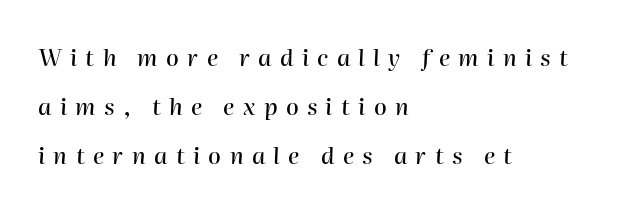
{"italic": "yes", "lean": "right", "slant_degrees": 2, "underline": "no", "align": "left", "line_spacing": "loose", "line_spacing_ratio": 2.13, "letter_spacing": "wide", "letter_spacing_em": 0.36, "glyph_px": 23}
